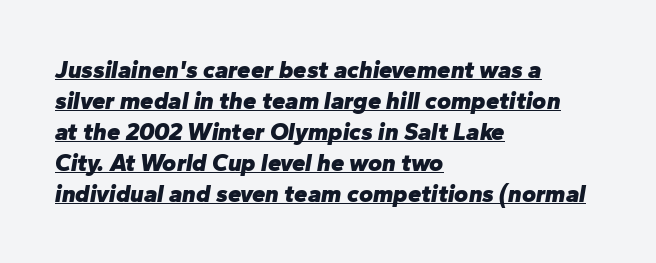
{"italic": "yes", "lean": "right", "slant_degrees": 10, "bold": "yes", "underline": "yes", "align": "left", "line_spacing": "normal", "line_spacing_ratio": 1.29, "letter_spacing": "normal", "letter_spacing_em": 0.0, "glyph_px": 24}
